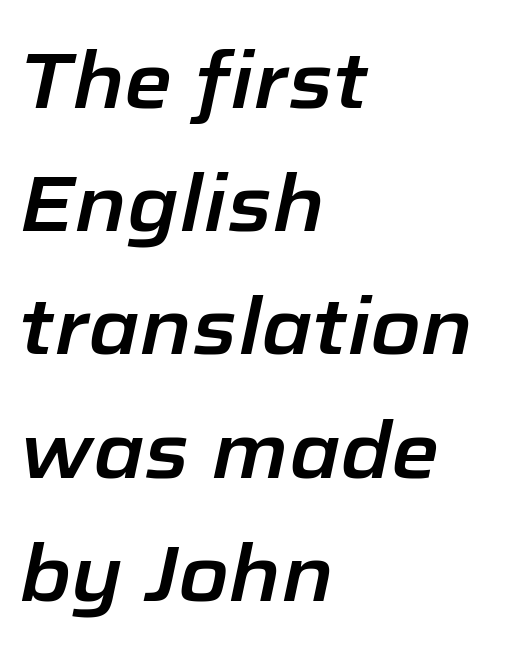
{"italic": "yes", "lean": "right", "slant_degrees": 12, "width": "normal", "stroke_contrast": "low", "x_height": "medium", "monospaced": "no", "underline": "no", "align": "left", "line_spacing": "normal", "line_spacing_ratio": 1.58, "letter_spacing": "normal", "letter_spacing_em": 0.0, "glyph_px": 78}
